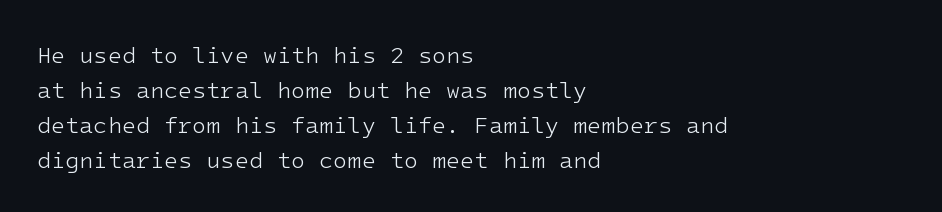
Q: Is the text bold? A: No.
Q: Is the text italic (slanted)? A: No, it is upright.
Q: Is the text underlined? A: No.
Q: How is the paragraph aligned? A: Left-aligned.
Q: Is the spacing between letters normal or unusually wide? A: Normal.
Q: Is the spacing between lines tight, normal or loose? A: Normal.
